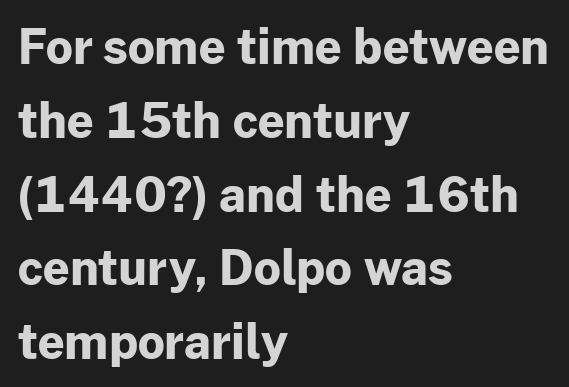
To sum up the face: it is a sans, with no serifs. The zone under the glyphs is completely vacant. Quick note: not italic, upright. The passage shown is emphatically bold.
